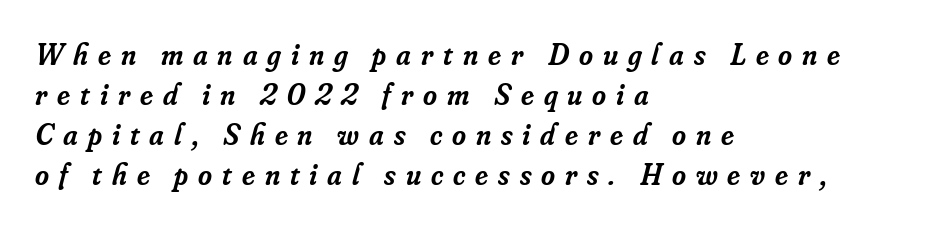
Q: Is the text bold? A: Semi-bold.
Q: Is the text italic (slanted)? A: Yes, it leans right by about 16 degrees.
Q: Is the typeface a serif or a sans-serif typeface? A: Serif.
Q: Is the text underlined? A: No.
Q: How is the paragraph aligned? A: Left-aligned.
Q: Is the spacing between letters normal or unusually wide? A: Unusually wide.
Q: Is the spacing between lines tight, normal or loose? A: Normal.
Q: Width (condensed, normal, or wide)? A: Normal.
Q: Stroke contrast? A: Low.
Q: x-height? A: Small.
Q: Monospaced? A: No.
